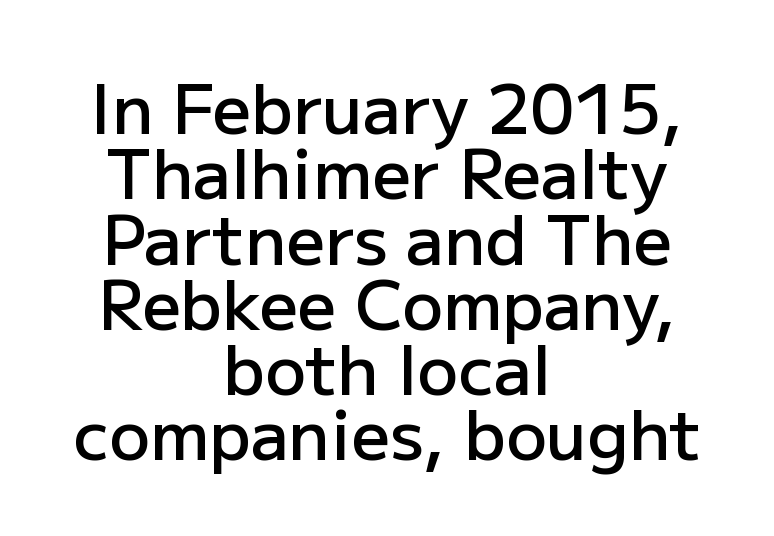
Q: Is the text bold? A: Semi-bold.
Q: Is the text italic (slanted)? A: No, it is upright.
Q: Is the typeface a serif or a sans-serif typeface? A: Sans-serif.
Q: Is the text underlined? A: No.
Q: How is the paragraph aligned? A: Centered.
Q: Is the spacing between letters normal or unusually wide? A: Normal.
Q: Is the spacing between lines tight, normal or loose? A: Tight.
Q: Width (condensed, normal, or wide)? A: Normal.
Q: Stroke contrast? A: Low.
Q: x-height? A: Medium.
Q: Monospaced? A: No.
